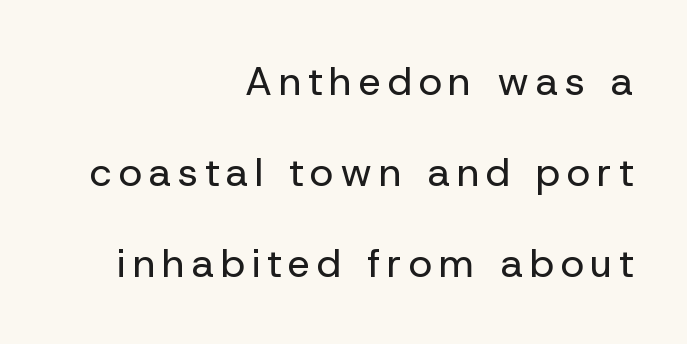
Spacing verdict: proportional, widths tailored to each character. Stroke mass is kept to a normal reading level or below. Widely set lines give the paragraph a tall, airy silhouette. The typeface chosen for these lines omits serifs. Horizontally, the lines are justified to the trailing edge only.
